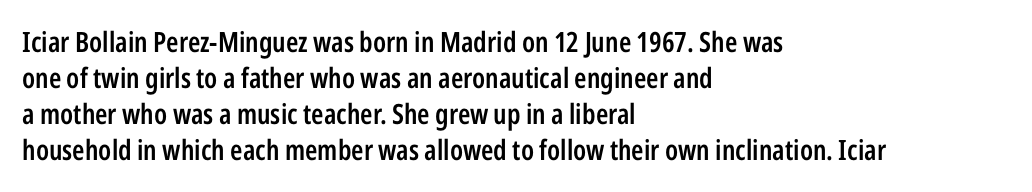
The lettering holds an erect, upright posture throughout. Beneath every word, the page is bare. In terms of letterspacing, this is plain default setting. What's the leading like? Ordinary, nothing unusual.
